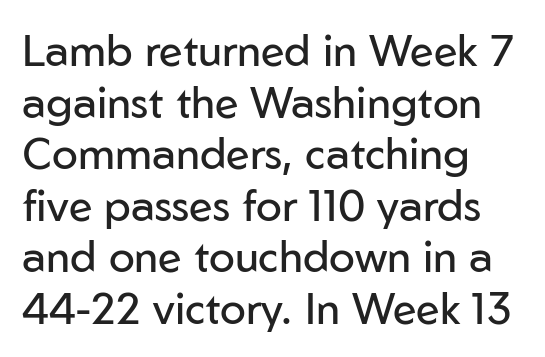
The image shows 43 px regular-weight sans-serif type, upright; set left-aligned, line spacing 1.2x, normal letter spacing, not underlined; low stroke contrast and a medium x-height.
